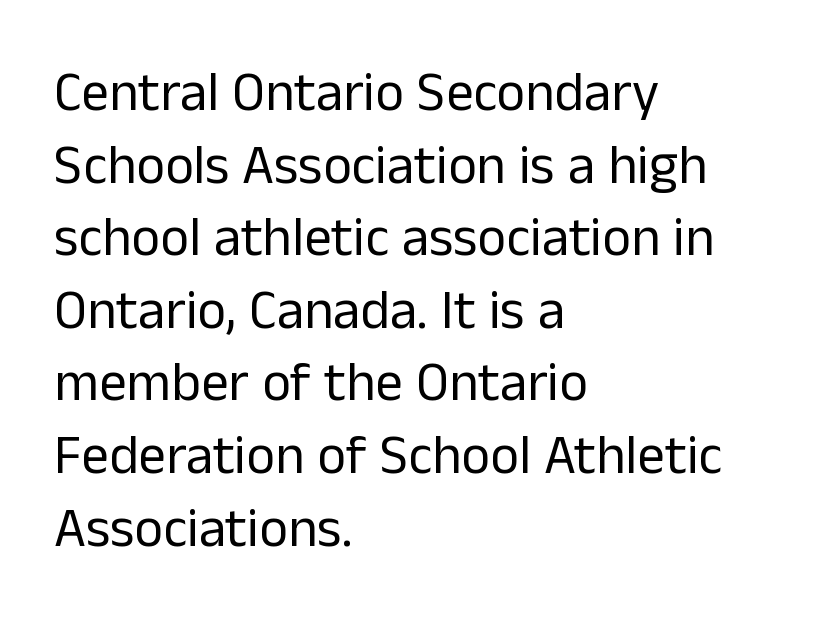
Q: Is the text bold? A: No.
Q: Is the text italic (slanted)? A: No, it is upright.
Q: Is the typeface a serif or a sans-serif typeface? A: Sans-serif.
Q: Is the text underlined? A: No.
Q: How is the paragraph aligned? A: Left-aligned.
Q: Is the spacing between letters normal or unusually wide? A: Normal.
Q: Is the spacing between lines tight, normal or loose? A: Normal.
Q: Width (condensed, normal, or wide)? A: Normal.
Q: Stroke contrast? A: Low.
Q: x-height? A: Medium.
Q: Monospaced? A: No.
